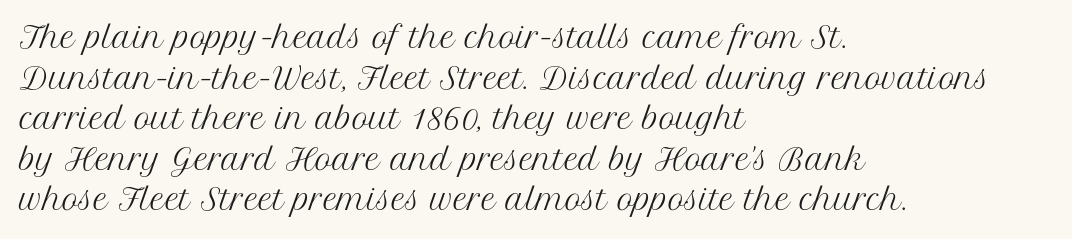
{"bold": "no", "weight": "regular", "width": "normal", "stroke_contrast": "medium", "x_height": "medium", "monospaced": "no", "underline": "no", "align": "left", "line_spacing": "normal", "line_spacing_ratio": 1.45, "letter_spacing": "normal", "letter_spacing_em": 0.0, "glyph_px": 28}
